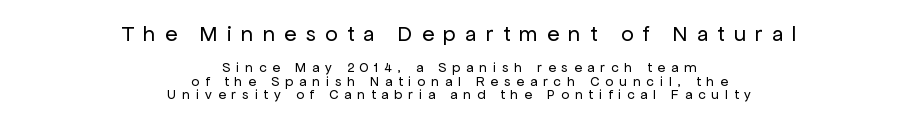
Q: Is the text bold? A: No.
Q: Is the text italic (slanted)? A: No, it is upright.
Q: Is the text underlined? A: No.
Q: How is the paragraph aligned? A: Centered.
Q: Is the spacing between letters normal or unusually wide? A: Unusually wide.
Q: Is the spacing between lines tight, normal or loose? A: Tight.
Q: Which block of text is set in a larger size, the first (top) or the second (bottom)? A: The first (top) one.
